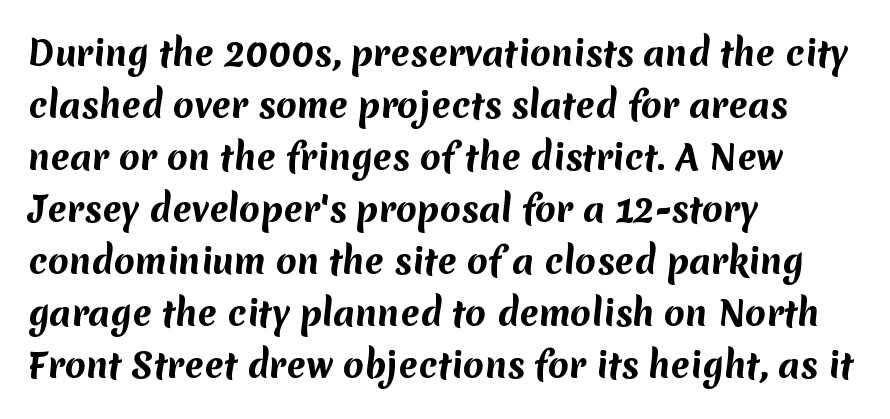
Q: Is the text bold? A: Yes.
Q: Is the typeface a serif or a sans-serif typeface? A: Sans-serif.
Q: Is the text underlined? A: No.
Q: How is the paragraph aligned? A: Left-aligned.
Q: Is the spacing between letters normal or unusually wide? A: Normal.
Q: Is the spacing between lines tight, normal or loose? A: Normal.
Q: Width (condensed, normal, or wide)? A: Normal.
Q: Stroke contrast? A: Medium.
Q: x-height? A: Medium.
Q: Monospaced? A: No.
